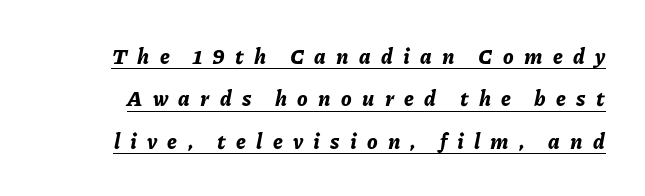
The image shows 21 px bold type, italic (leaning right); set loose line spacing (2.02x), unusually wide letter spacing (+0.49 em), underlined.
